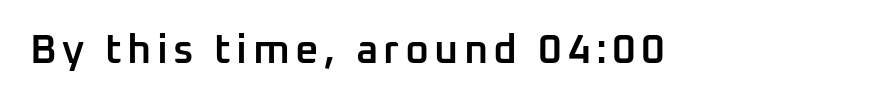
Look at the stroke-to-counter ratio: somewhat heavy, a semibold. The lettering stays uniformly vertical, giving the passage a roman look. To sum up the face: it is a sans, with no serifs. Anything drawn beneath the words? Only blank space. The rendering uses natural spacing where letterforms have individual widths.
